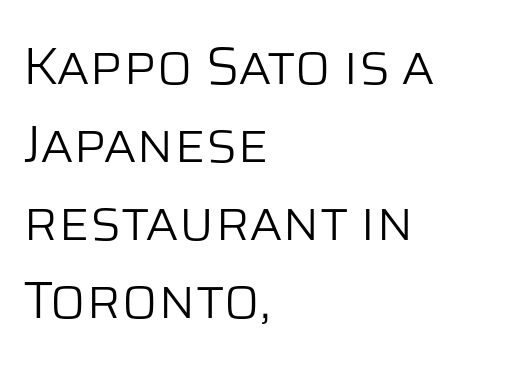
{"serif": "no", "italic": "no", "bold": "no", "weight": "light", "width": "normal", "stroke_contrast": "low", "x_height": "large", "monospaced": "no", "underline": "no", "align": "left", "line_spacing": "normal", "line_spacing_ratio": 1.47, "letter_spacing": "normal", "letter_spacing_em": 0.0, "glyph_px": 53}
